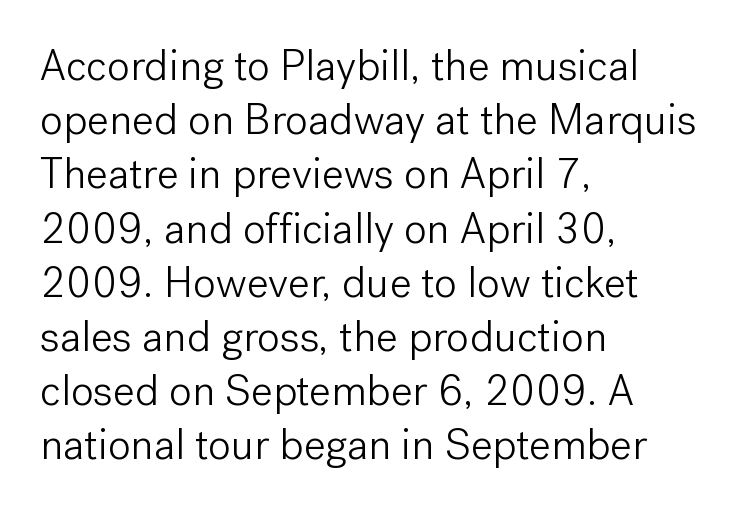
The specimen omits any rule beneath the text block's lines. The cut favours lightness, reaching ordinary text weight at its darkest. The lines sit at an ordinary, default distance from one another. It's the straight-up-and-down kind of type.
